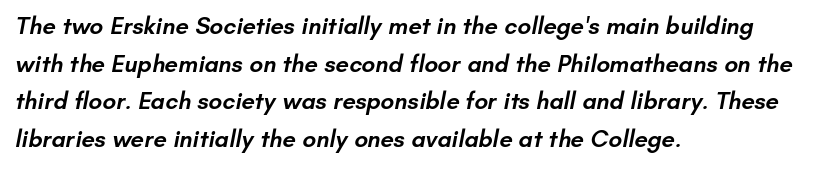
The image shows 24 px text type; set left-aligned, normal line spacing (1.57x), normal letter spacing, not underlined.
